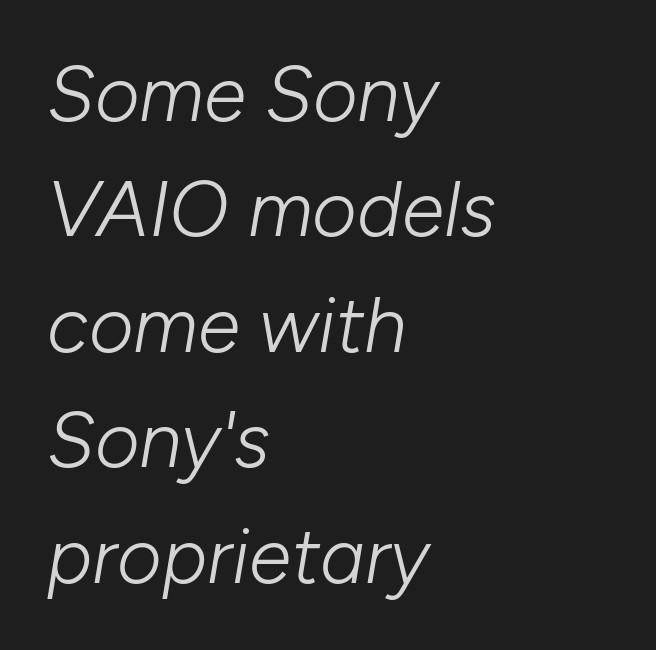
Q: Is the text bold? A: No.
Q: Is the text italic (slanted)? A: Yes, it leans right by about 10 degrees.
Q: Is the text underlined? A: No.
Q: How is the paragraph aligned? A: Left-aligned.
Q: Is the spacing between letters normal or unusually wide? A: Normal.
Q: Is the spacing between lines tight, normal or loose? A: Normal.
Q: Width (condensed, normal, or wide)? A: Normal.
Q: Stroke contrast? A: Low.
Q: x-height? A: Medium.
Q: Monospaced? A: No.
